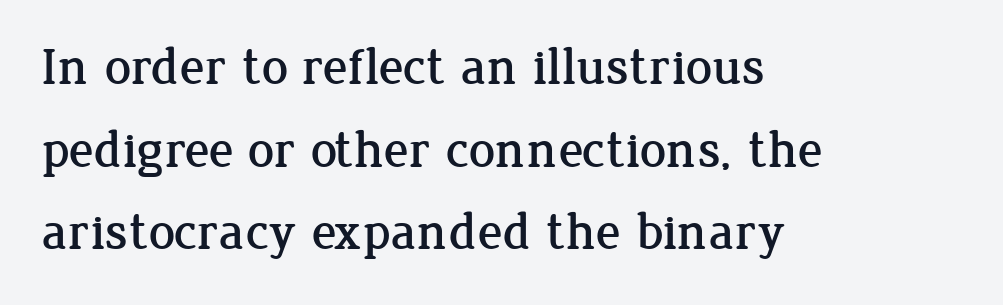
Words float on clear page, feet unadorned. The face used here is proportionally spaced, like ordinary book or web type. Little horizontal feet cap the strokes, marking this as serif type. These lines were composed using upright roman letters. Words appear dense and cohesive because spacing is normal.
